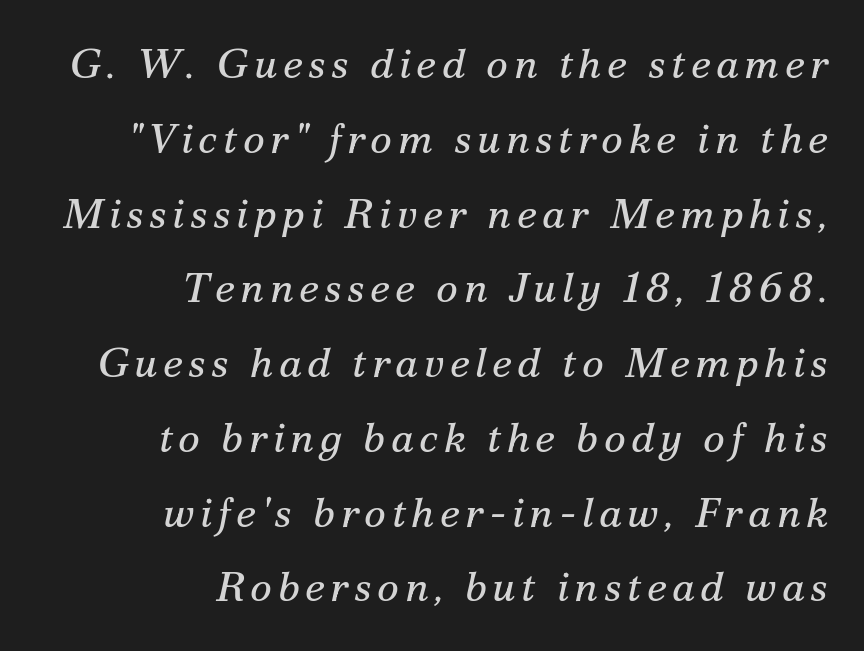
Characters are canted at an angle relative to the baseline's perpendicular. Is the stroke heavy? The answer is a plain regular-or-lighter. The rendering shows small feet on the letterforms — a serif design. Character widths vary here, with narrow letters taking less room than wide ones. The typesetter chose a ragged-left arrangement here. The glyphs are unaccompanied by any horizontal stroke below them.
